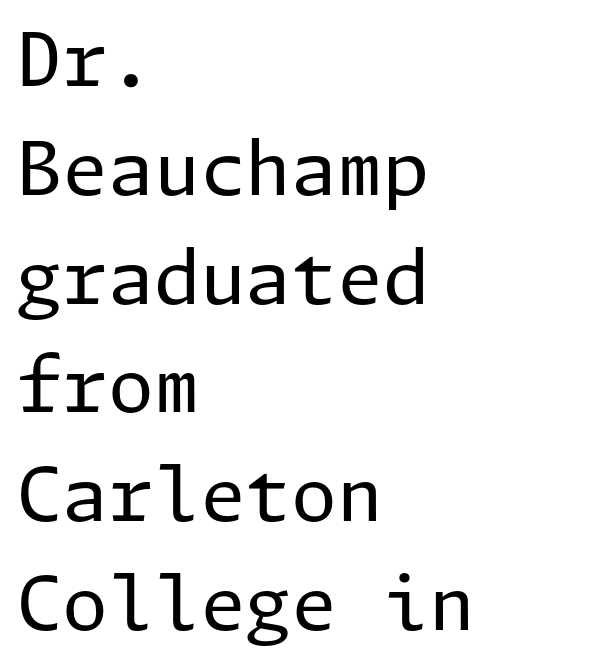
{"serif": "no", "italic": "no", "bold": "no", "weight": "regular", "width": "normal", "stroke_contrast": "low", "x_height": "medium", "underline": "no", "align": "left", "line_spacing": "normal", "line_spacing_ratio": 1.47, "letter_spacing": "normal", "letter_spacing_em": 0.0, "glyph_px": 74}
